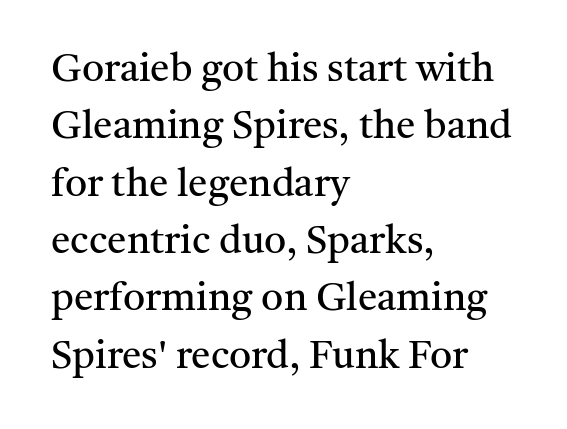
Q: Is the text bold? A: No.
Q: Is the text italic (slanted)? A: No, it is upright.
Q: Is the typeface a serif or a sans-serif typeface? A: Serif.
Q: Is the text underlined? A: No.
Q: How is the paragraph aligned? A: Left-aligned.
Q: Is the spacing between letters normal or unusually wide? A: Normal.
Q: Is the spacing between lines tight, normal or loose? A: Normal.
Q: Width (condensed, normal, or wide)? A: Normal.
Q: Stroke contrast? A: Medium.
Q: x-height? A: Medium.
Q: Monospaced? A: No.
